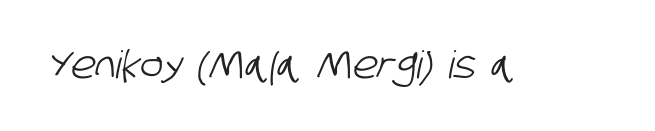
Q: Is the typeface a serif or a sans-serif typeface? A: Sans-serif.
Q: Is the text underlined? A: No.
Q: Is the spacing between letters normal or unusually wide? A: Normal.
Q: Width (condensed, normal, or wide)? A: Condensed.
Q: Stroke contrast? A: Low.
Q: x-height? A: Large.
Q: Monospaced? A: No.
